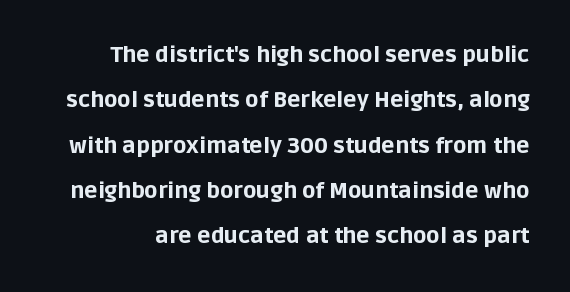
Q: Is the text bold? A: Yes.
Q: Is the text italic (slanted)? A: No, it is upright.
Q: Is the text underlined? A: No.
Q: Is the spacing between letters normal or unusually wide? A: Normal.
Q: Is the spacing between lines tight, normal or loose? A: Loose.
